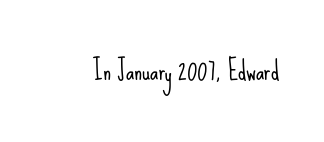
{"italic": "no", "bold": "no", "underline": "no", "letter_spacing": "normal", "letter_spacing_em": 0.0, "glyph_px": 26}
